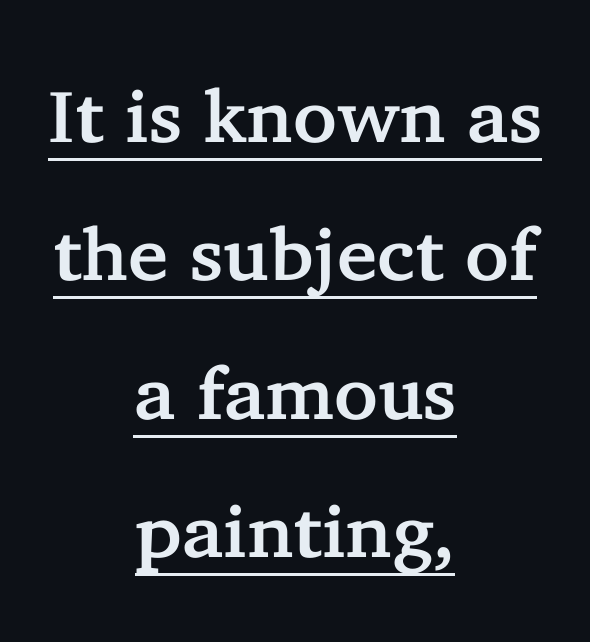
The image shows 74 px serif type, upright; set centered, line spacing 1.87x, normal letter spacing, underlined; low stroke contrast and a medium x-height.
